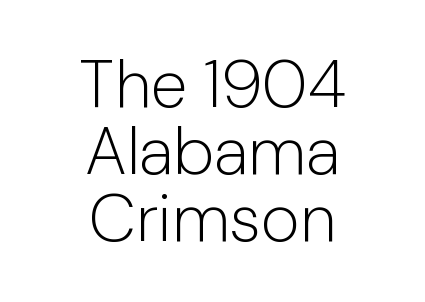
Q: Is the text bold? A: No.
Q: Is the text italic (slanted)? A: No, it is upright.
Q: Is the typeface a serif or a sans-serif typeface? A: Sans-serif.
Q: Is the text underlined? A: No.
Q: How is the paragraph aligned? A: Centered.
Q: Is the spacing between letters normal or unusually wide? A: Normal.
Q: Is the spacing between lines tight, normal or loose? A: Tight.
Q: Width (condensed, normal, or wide)? A: Normal.
Q: Stroke contrast? A: Low.
Q: x-height? A: Medium.
Q: Monospaced? A: No.
